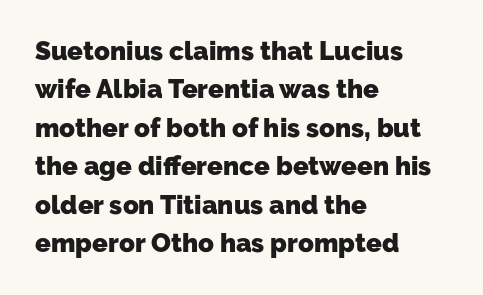
{"bold": "yes", "underline": "no", "align": "left", "line_spacing": "normal", "line_spacing_ratio": 1.48, "letter_spacing": "normal", "letter_spacing_em": 0.0, "glyph_px": 26}
